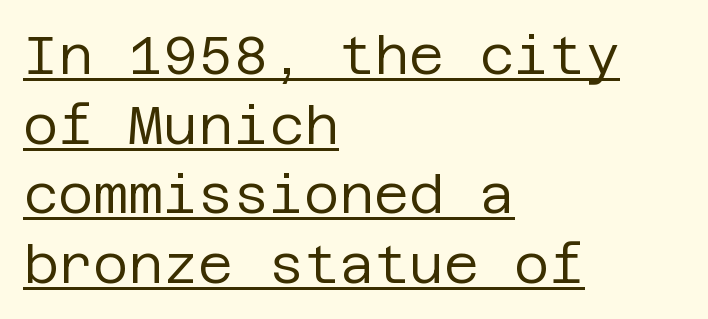
{"serif": "no", "italic": "no", "bold": "no", "weight": "regular", "width": "normal", "stroke_contrast": "low", "x_height": "large", "underline": "yes", "align": "left", "line_spacing": "normal", "line_spacing_ratio": 1.29, "letter_spacing": "normal", "letter_spacing_em": 0.0, "glyph_px": 54}
